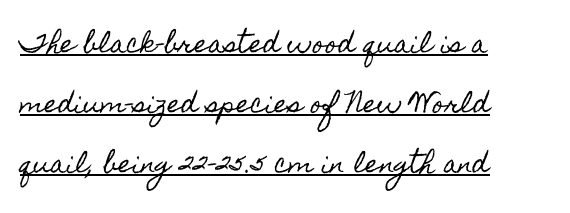
The image shows 24 px text type; set left-aligned, loose line spacing (2.5x), normal letter spacing, underlined.
